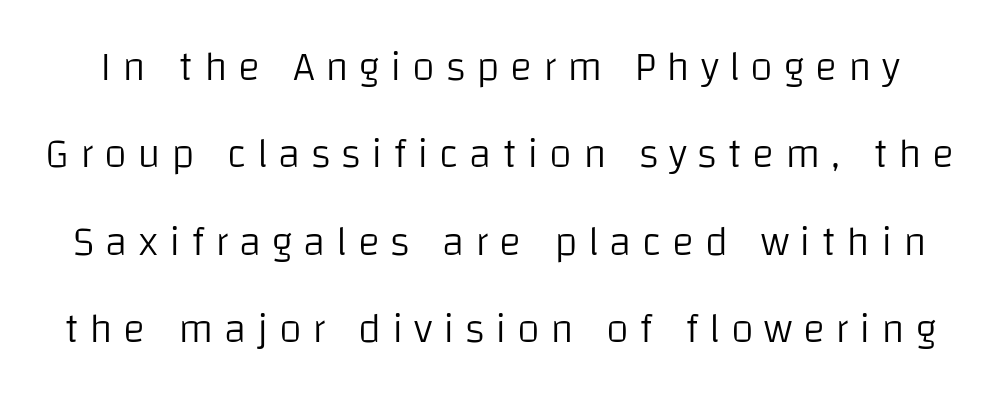
{"serif": "no", "italic": "no", "bold": "no", "weight": "light", "width": "normal", "stroke_contrast": "low", "x_height": "large", "monospaced": "no", "underline": "no", "line_spacing": "loose", "line_spacing_ratio": 2.08, "letter_spacing": "wide", "letter_spacing_em": 0.25, "glyph_px": 42}
